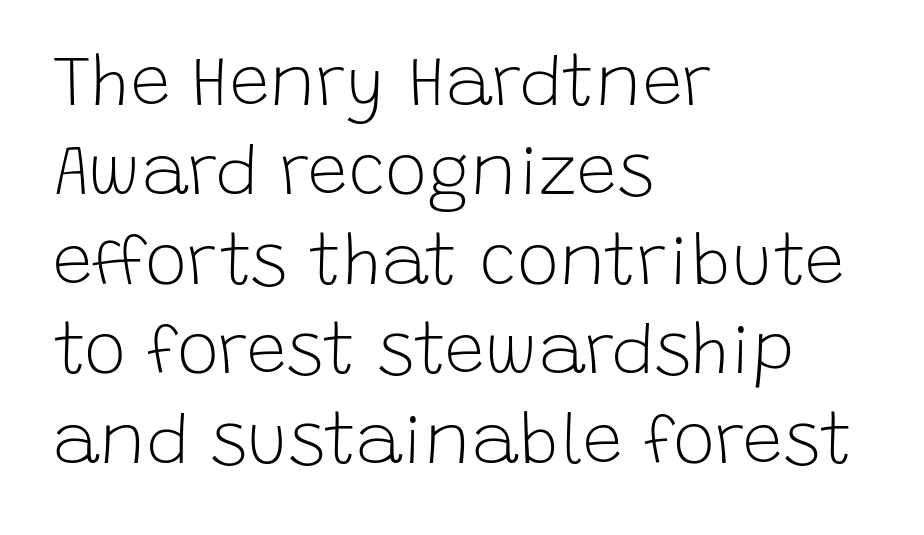
Q: Is the text bold? A: No.
Q: Is the text italic (slanted)? A: No, it is upright.
Q: Is the typeface a serif or a sans-serif typeface? A: Sans-serif.
Q: Is the text underlined? A: No.
Q: How is the paragraph aligned? A: Left-aligned.
Q: Is the spacing between letters normal or unusually wide? A: Normal.
Q: Is the spacing between lines tight, normal or loose? A: Normal.
Q: Width (condensed, normal, or wide)? A: Normal.
Q: Stroke contrast? A: Low.
Q: x-height? A: Large.
Q: Monospaced? A: No.
